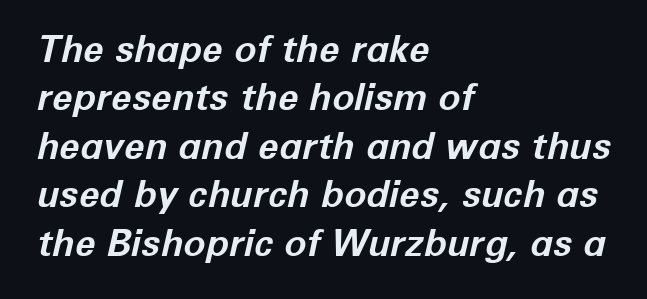
The image shows 37 px bold type, italic (leaning right); set left-aligned, normal line spacing (1.31x), normal letter spacing, not underlined; low stroke contrast and a medium x-height.
